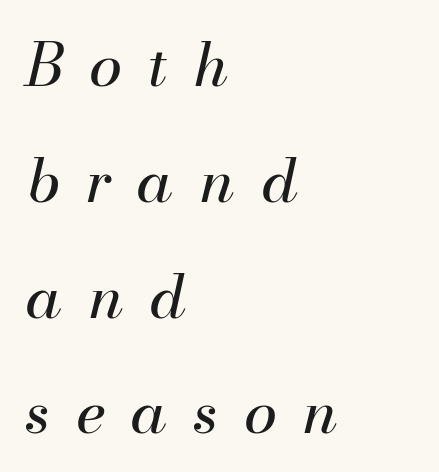
A typesetter would call this leading open, well beyond the default. Honestly, the letter spacing is so wide it's the main thing you notice. The typeface has the unassuming heft of standard copy or less. The setting favours the left margin, as ordinary paragraphs usually do.
